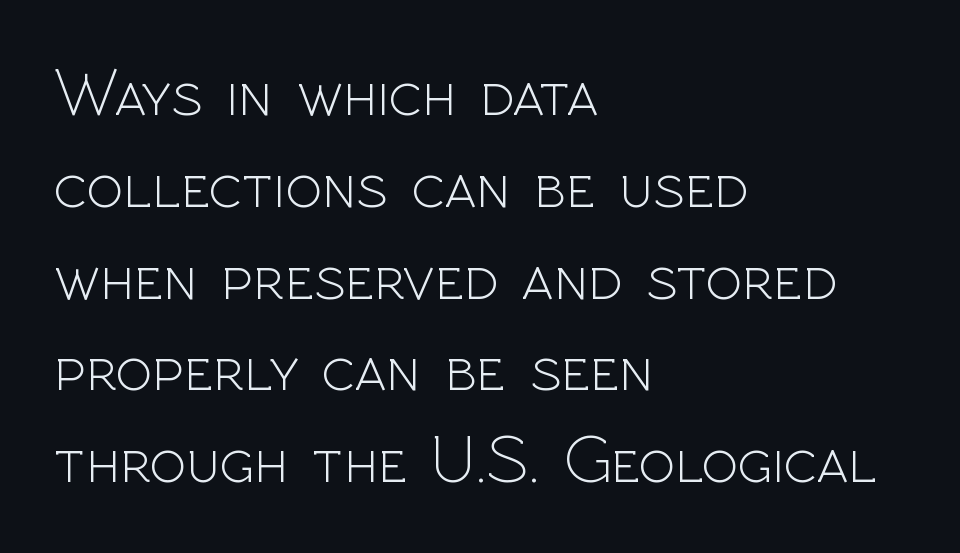
The image shows 68 px light sans-serif type, upright; set left-aligned, normal line spacing (1.35x), normal letter spacing, not underlined; a medium x-height.
